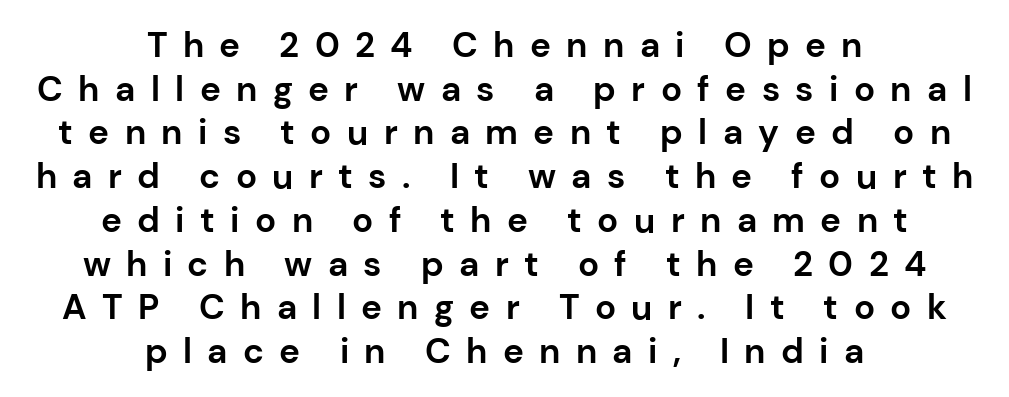
{"serif": "no", "italic": "no", "bold": "yes", "weight": "bold", "width": "normal", "stroke_contrast": "low", "x_height": "medium", "monospaced": "no", "underline": "no", "align": "center", "line_spacing": "normal", "line_spacing_ratio": 1.25, "letter_spacing": "wide", "letter_spacing_em": 0.44, "glyph_px": 35}
